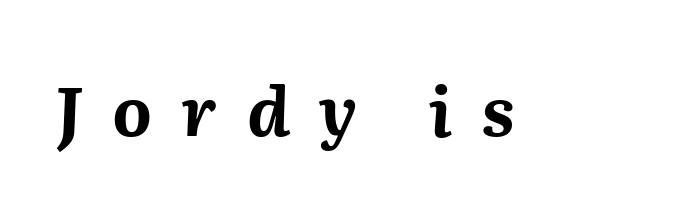
{"italic": "yes", "lean": "right", "slant_degrees": 2, "bold": "yes", "weight": "bold", "width": "normal", "stroke_contrast": "medium", "x_height": "medium", "monospaced": "no", "underline": "no", "letter_spacing": "wide", "letter_spacing_em": 0.43, "glyph_px": 68}
